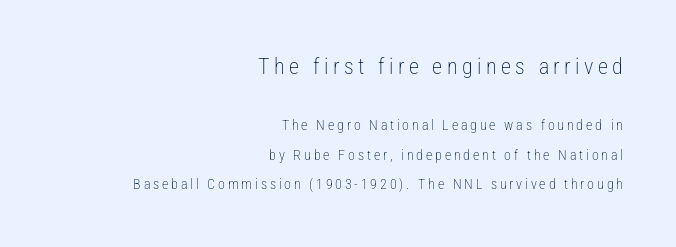
The image shows 22 px text type, upright; set right-aligned, loose line spacing (2.11x), unusually wide letter spacing (+0.2 em), not underlined; the first (top) block is 1.57x larger.
